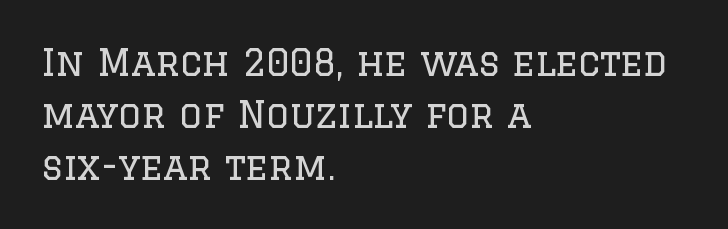
{"serif": "yes", "italic": "no", "bold": "no", "weight": "regular", "width": "normal", "stroke_contrast": "low", "x_height": "large", "monospaced": "no", "underline": "no", "align": "left", "line_spacing": "normal", "line_spacing_ratio": 1.45, "letter_spacing": "normal", "letter_spacing_em": 0.0, "glyph_px": 36}
